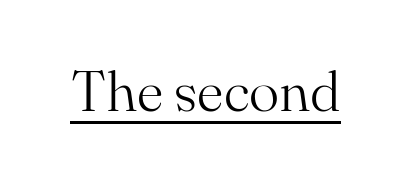
Q: Is the text bold? A: No.
Q: Is the text italic (slanted)? A: No, it is upright.
Q: Is the typeface a serif or a sans-serif typeface? A: Serif.
Q: Is the text underlined? A: Yes.
Q: Is the spacing between letters normal or unusually wide? A: Normal.
Q: Width (condensed, normal, or wide)? A: Normal.
Q: Stroke contrast? A: Medium.
Q: x-height? A: Small.
Q: Monospaced? A: No.
